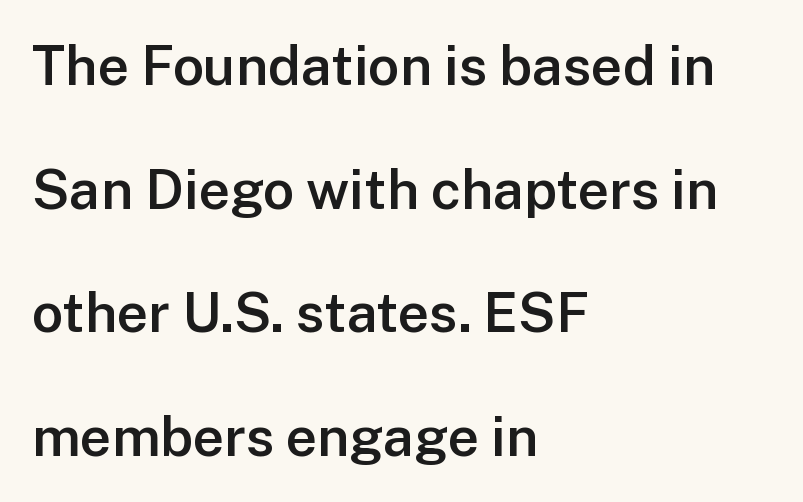
The image shows 55 px semibold sans-serif type, upright; set left-aligned, loose line spacing (2.25x), normal letter spacing, not underlined; low stroke contrast and a medium x-height.
